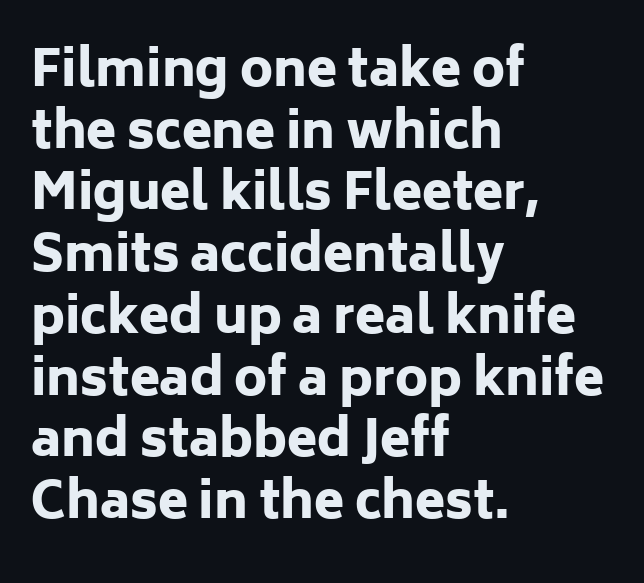
The image shows 49 px heavy sans-serif type, upright; set left-aligned, normal line spacing (1.26x), normal letter spacing, not underlined; low stroke contrast and a medium x-height.
